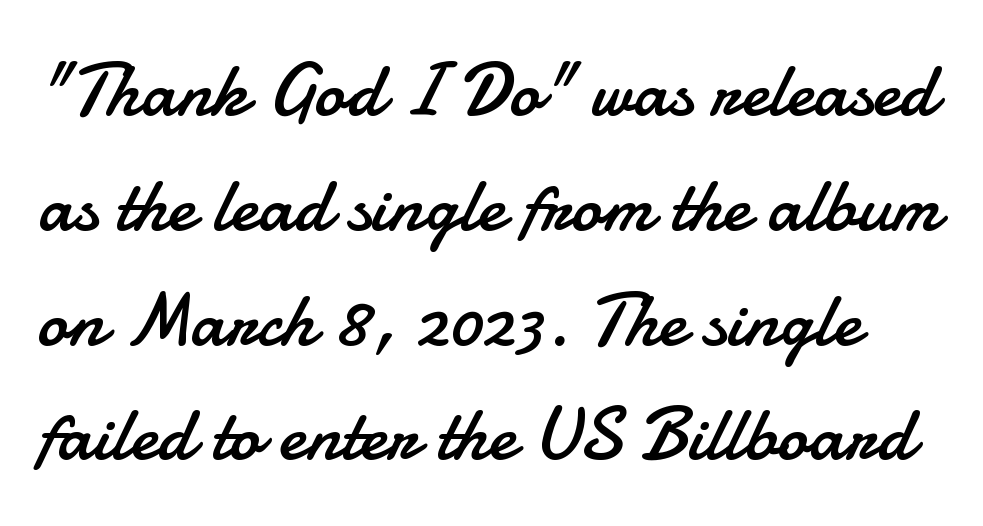
{"serif": "no", "bold": "no", "weight": "regular", "width": "normal", "stroke_contrast": "low", "x_height": "small", "monospaced": "no", "underline": "no", "line_spacing": "normal", "line_spacing_ratio": 1.51, "letter_spacing": "normal", "letter_spacing_em": 0.0, "glyph_px": 76}
